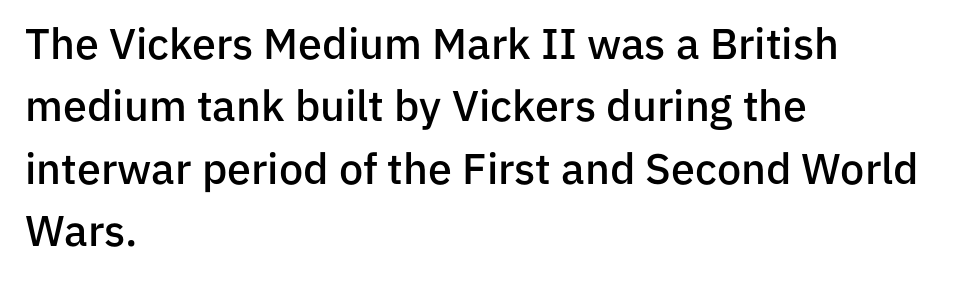
{"serif": "no", "italic": "no", "bold": "semi", "weight": "semibold", "width": "normal", "stroke_contrast": "low", "x_height": "medium", "monospaced": "no", "underline": "no", "align": "left", "line_spacing": "normal", "line_spacing_ratio": 1.45, "letter_spacing": "normal", "letter_spacing_em": 0.0, "glyph_px": 43}
